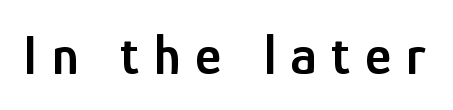
Think of a printed novel: that variable character pitch is what you see here. Observe the wide spacing: letters keep a clear distance from each other. Grotesque or geometric, the face here clearly has no serifs. The letters stand straight up with perfectly vertical stems. Type without underlining. Weight check: semibold — heavier than regular, not quite bold.
